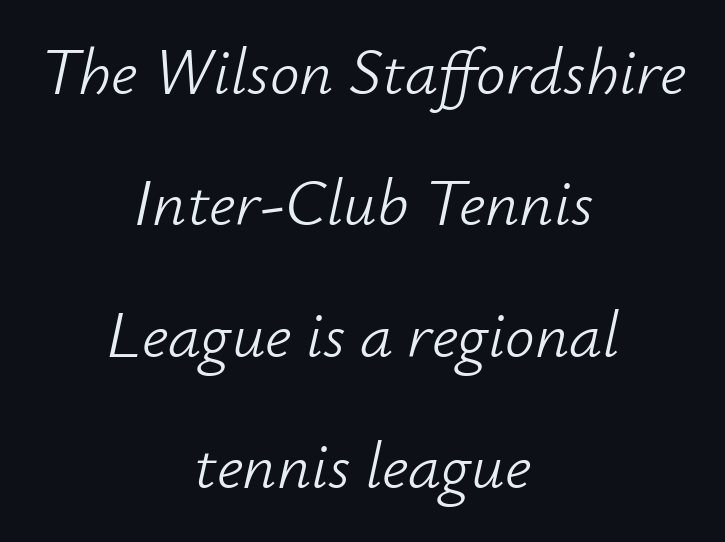
The image shows 66 px light type, italic (leaning right); set centered, loose line spacing (1.99x), normal letter spacing, not underlined; low stroke contrast and a small x-height.
